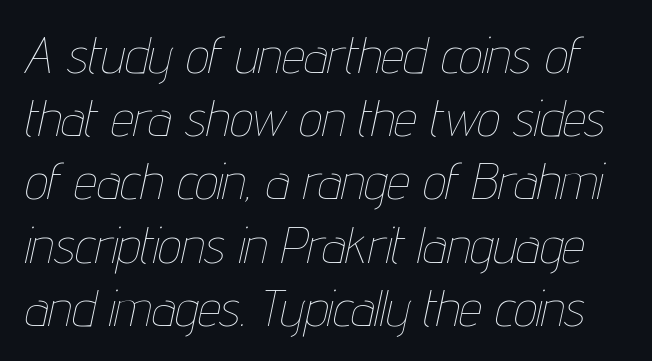
Q: Is the text bold? A: No.
Q: Is the text italic (slanted)? A: Yes, it leans right by about 12 degrees.
Q: Is the text underlined? A: No.
Q: Is the spacing between letters normal or unusually wide? A: Normal.
Q: Width (condensed, normal, or wide)? A: Condensed.
Q: Stroke contrast? A: Low.
Q: x-height? A: Medium.
Q: Monospaced? A: No.
